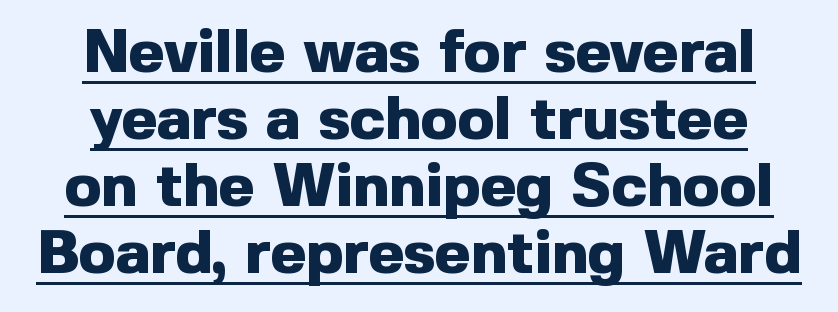
Q: Is the text bold? A: Yes.
Q: Is the text italic (slanted)? A: No, it is upright.
Q: Is the typeface a serif or a sans-serif typeface? A: Sans-serif.
Q: Is the text underlined? A: Yes.
Q: Is the spacing between letters normal or unusually wide? A: Normal.
Q: Is the spacing between lines tight, normal or loose? A: Tight.
Q: Width (condensed, normal, or wide)? A: Normal.
Q: x-height? A: Medium.
Q: Monospaced? A: No.
